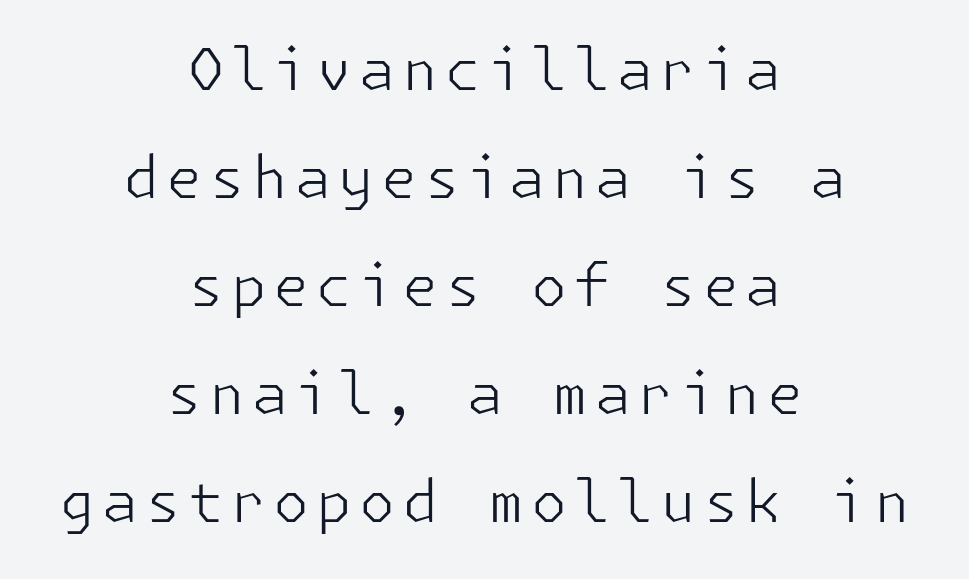
Q: Is the text bold? A: No.
Q: Is the text italic (slanted)? A: No, it is upright.
Q: Is the typeface a serif or a sans-serif typeface? A: Sans-serif.
Q: Is the text underlined? A: No.
Q: How is the paragraph aligned? A: Centered.
Q: Width (condensed, normal, or wide)? A: Normal.
Q: Stroke contrast? A: Low.
Q: x-height? A: Medium.
